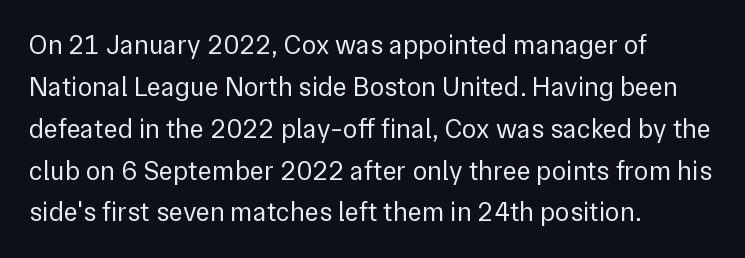
Q: Is the text bold? A: No.
Q: Is the text italic (slanted)? A: No, it is upright.
Q: Is the text underlined? A: No.
Q: How is the paragraph aligned? A: Left-aligned.
Q: Is the spacing between letters normal or unusually wide? A: Normal.
Q: Is the spacing between lines tight, normal or loose? A: Normal.
